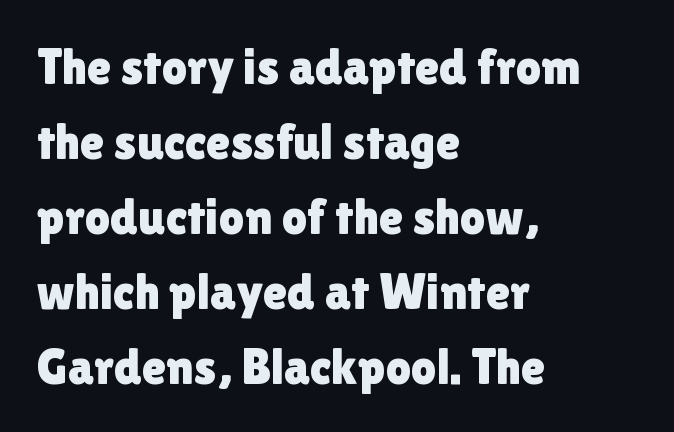
The image shows 50 px sans-serif type, upright; set left-aligned, normal line spacing (1.5x), normal letter spacing, not underlined; a medium x-height.
